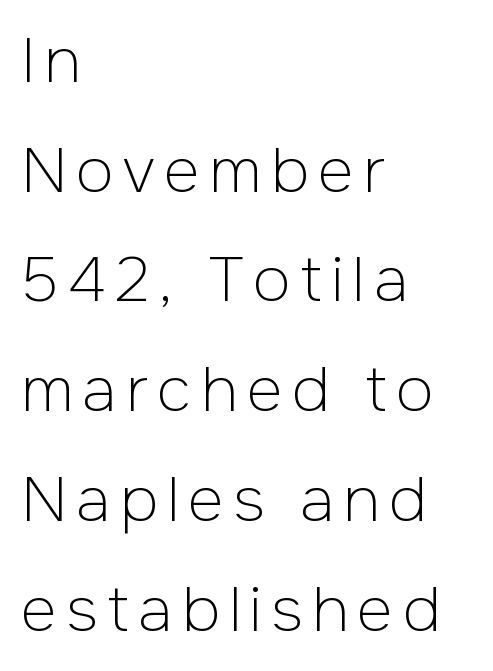
The image shows 62 px light sans-serif type, upright; set left-aligned, line spacing 1.77x, not underlined; low stroke contrast and a medium x-height.
